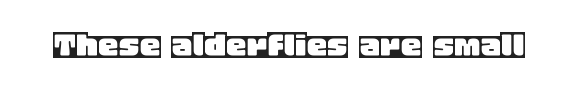
The image shows 42 px text type, upright; set normal letter spacing, not underlined; a large x-height.
